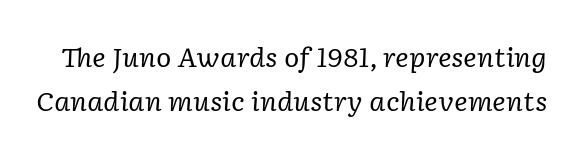
Tracking here is standard; glyphs follow each other at the usual distance. Vertically, the passage feels balanced, rows spaced as you'd expect. The weight would be labelled regular, book, light, or lighter still. Type without underlining. Compared with ordinary roman type, these characters are visibly tilted.
